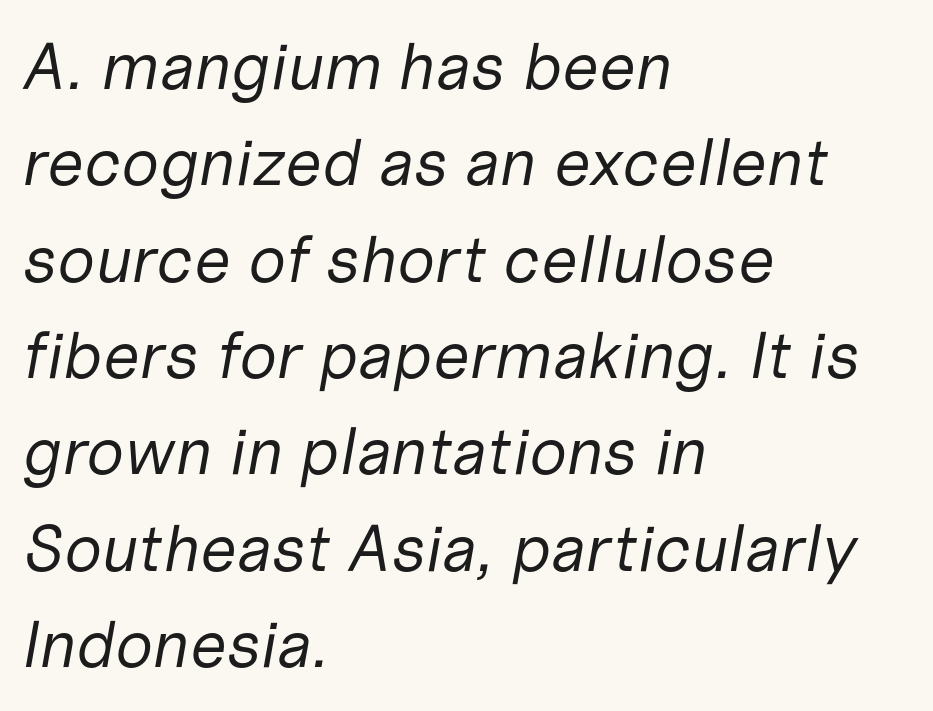
The image shows 66 px regular-weight type, italic (leaning right); set left-aligned, normal line spacing (1.46x), normal letter spacing, not underlined; low stroke contrast and a medium x-height.
